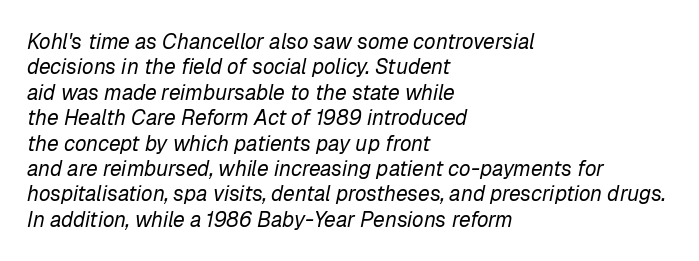
Q: Is the text bold? A: No.
Q: Is the text italic (slanted)? A: Yes, it leans right by about 12 degrees.
Q: Is the text underlined? A: No.
Q: How is the paragraph aligned? A: Left-aligned.
Q: Is the spacing between letters normal or unusually wide? A: Normal.
